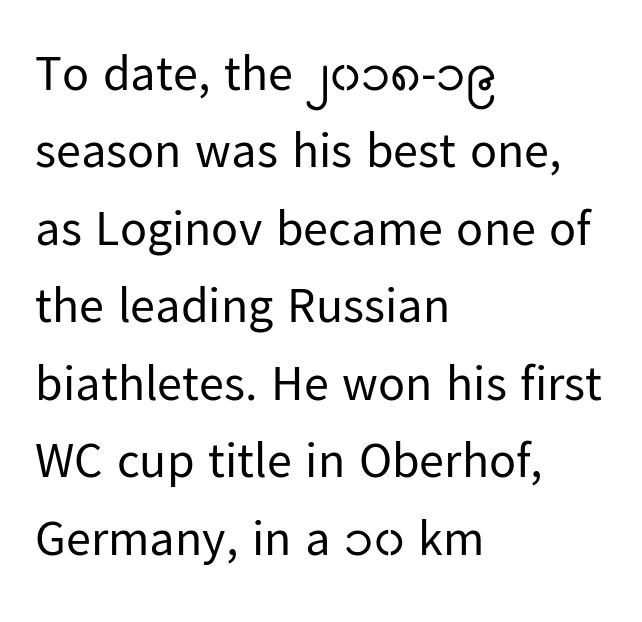
The image shows 50 px regular-weight sans-serif type, upright; set left-aligned, normal line spacing (1.55x), normal letter spacing, not underlined; low stroke contrast and a medium x-height.
